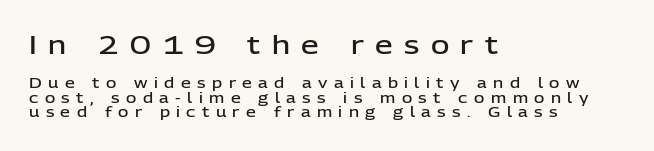
The image shows 25 px text type, upright; set left-aligned, tight line spacing (1.02x), unusually wide letter spacing (+0.46 em), not underlined; the first (top) block is 1.79x larger.
